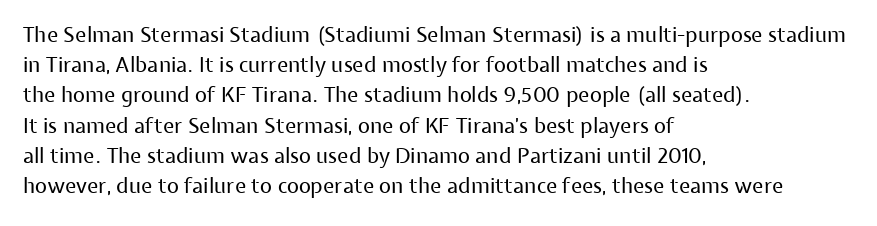
{"italic": "no", "bold": "no", "underline": "no", "align": "left", "line_spacing": "normal", "line_spacing_ratio": 1.44, "letter_spacing": "normal", "letter_spacing_em": 0.0, "glyph_px": 21}
